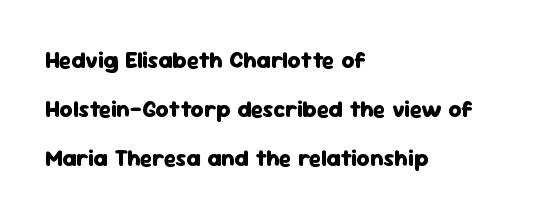
The image shows 23 px bold type, upright; set left-aligned, loose line spacing (2.14x), normal letter spacing, not underlined.
